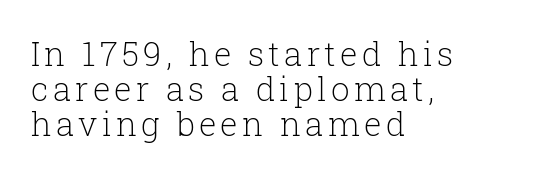
Q: Is the text bold? A: No.
Q: Is the text italic (slanted)? A: No, it is upright.
Q: Is the typeface a serif or a sans-serif typeface? A: Serif.
Q: Is the text underlined? A: No.
Q: How is the paragraph aligned? A: Left-aligned.
Q: Is the spacing between lines tight, normal or loose? A: Tight.
Q: Width (condensed, normal, or wide)? A: Normal.
Q: Stroke contrast? A: Low.
Q: x-height? A: Medium.
Q: Monospaced? A: No.
